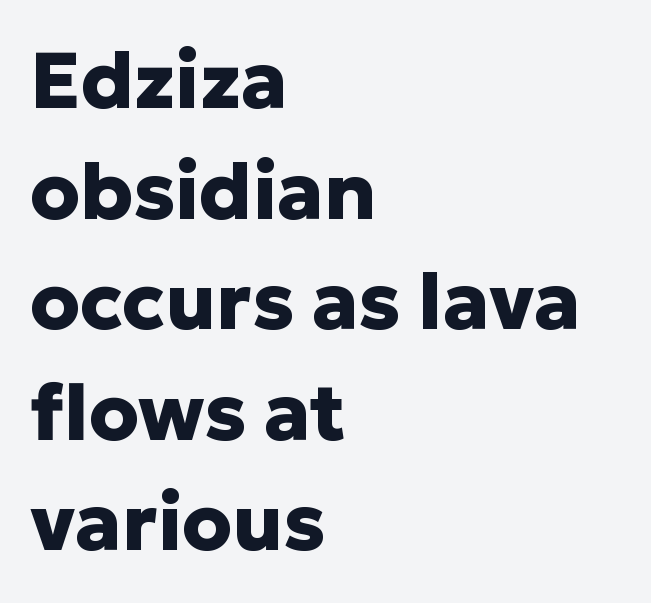
Q: Is the text bold? A: Yes.
Q: Is the text italic (slanted)? A: No, it is upright.
Q: Is the typeface a serif or a sans-serif typeface? A: Sans-serif.
Q: Is the text underlined? A: No.
Q: How is the paragraph aligned? A: Left-aligned.
Q: Is the spacing between letters normal or unusually wide? A: Normal.
Q: Is the spacing between lines tight, normal or loose? A: Normal.
Q: Width (condensed, normal, or wide)? A: Normal.
Q: Stroke contrast? A: Low.
Q: x-height? A: Medium.
Q: Monospaced? A: No.
